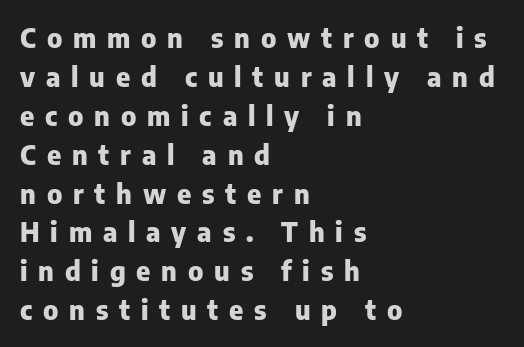
{"italic": "no", "bold": "yes", "underline": "no", "align": "left", "line_spacing": "normal", "line_spacing_ratio": 1.44, "letter_spacing": "wide", "letter_spacing_em": 0.4, "glyph_px": 27}
